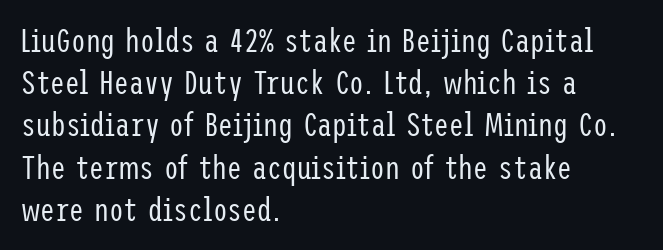
{"serif": "no", "italic": "no", "bold": "no", "weight": "regular", "width": "condensed", "stroke_contrast": "low", "x_height": "medium", "underline": "no", "align": "left", "line_spacing": "normal", "line_spacing_ratio": 1.28, "letter_spacing": "normal", "letter_spacing_em": 0.0, "glyph_px": 33}
